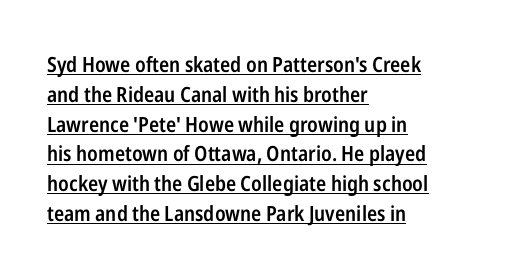
Q: Is the text bold? A: Semi-bold.
Q: Is the text italic (slanted)? A: No, it is upright.
Q: Is the text underlined? A: Yes.
Q: How is the paragraph aligned? A: Left-aligned.
Q: Is the spacing between letters normal or unusually wide? A: Normal.
Q: Is the spacing between lines tight, normal or loose? A: Normal.
